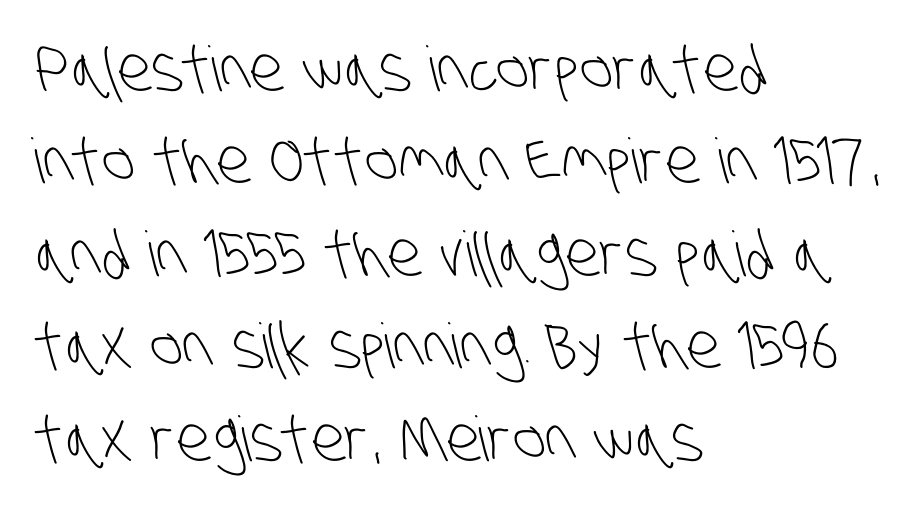
Think standard paragraph weight, or any step lighter than that. Check where the strokes stop: nothing finishes them off — pure sans. The rendering anchors every line to the left-hand side. The glyphs are unaccompanied by any horizontal stroke below them. This sample keeps an unexceptional amount of space between lines.
